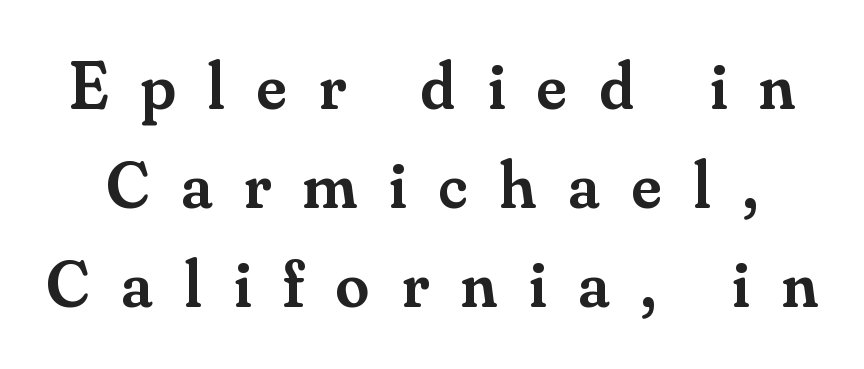
{"serif": "yes", "italic": "no", "bold": "semi", "weight": "semibold", "width": "normal", "stroke_contrast": "medium", "x_height": "small", "monospaced": "no", "underline": "no", "line_spacing": "normal", "line_spacing_ratio": 1.48, "letter_spacing": "wide", "letter_spacing_em": 0.48, "glyph_px": 67}
